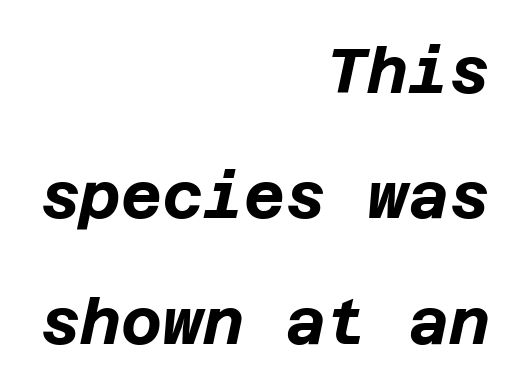
Bold? Absolutely — the strokes are thick and heavy. The whole block is typeset with a tilt. The lines are spread far apart with generous leading. Caption: standard tracking, unaltered.
